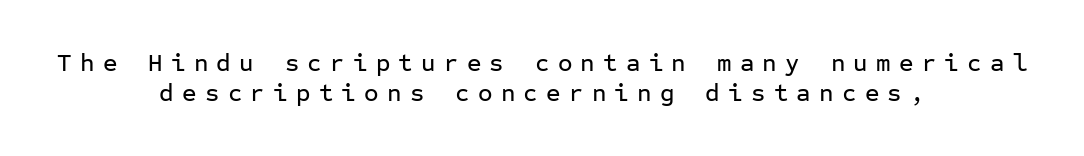
Q: Is the text italic (slanted)? A: No, it is upright.
Q: Is the text underlined? A: No.
Q: How is the paragraph aligned? A: Centered.
Q: Is the spacing between letters normal or unusually wide? A: Unusually wide.
